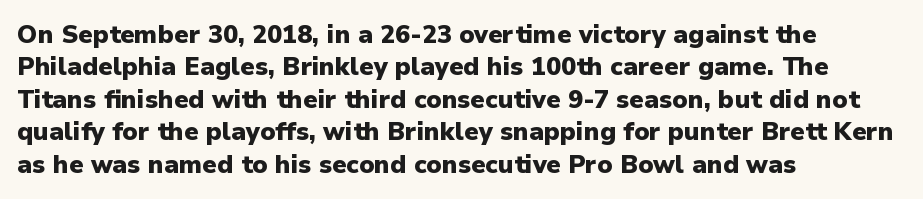
The image shows 25 px bold type, upright; set left-aligned, normal line spacing (1.3x), normal letter spacing, not underlined.
